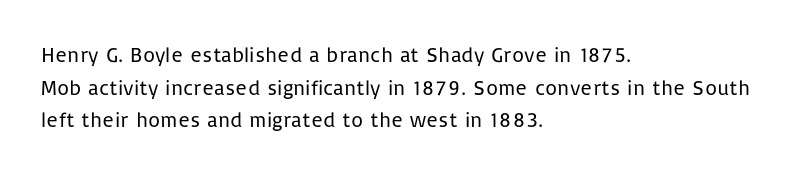
{"italic": "no", "bold": "no", "underline": "no", "align": "left", "line_spacing": "normal", "line_spacing_ratio": 1.55, "letter_spacing": "normal", "letter_spacing_em": 0.0, "glyph_px": 21}
